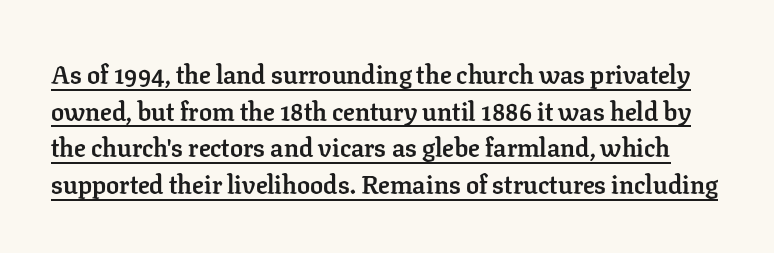
One glance says typical: line gaps are just what's usual. The specimen reads as upright at a glance. The rendered words wear a rule along their underside. Heft: maximum for text — a bold.
